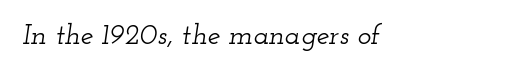
Q: Is the text italic (slanted)? A: Yes, it leans right by about 12 degrees.
Q: Is the typeface a serif or a sans-serif typeface? A: Serif.
Q: Is the text underlined? A: No.
Q: Is the spacing between letters normal or unusually wide? A: Normal.
Q: Width (condensed, normal, or wide)? A: Wide.
Q: Stroke contrast? A: Low.
Q: x-height? A: Small.
Q: Monospaced? A: No.
